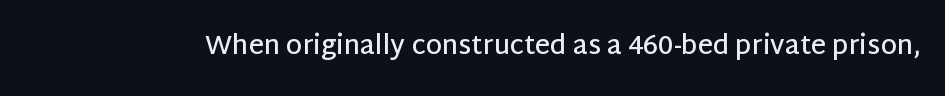
Q: Is the text bold? A: Semi-bold.
Q: Is the text italic (slanted)? A: No, it is upright.
Q: Is the text underlined? A: No.
Q: Is the spacing between letters normal or unusually wide? A: Normal.
